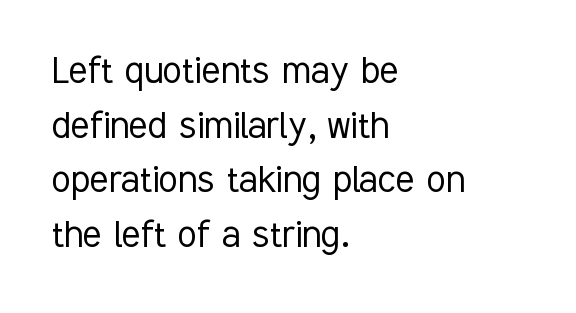
The image shows 44 px light, condensed sans-serif type, upright; set left-aligned, line spacing 1.24x, normal letter spacing, not underlined; low stroke contrast and a medium x-height.
